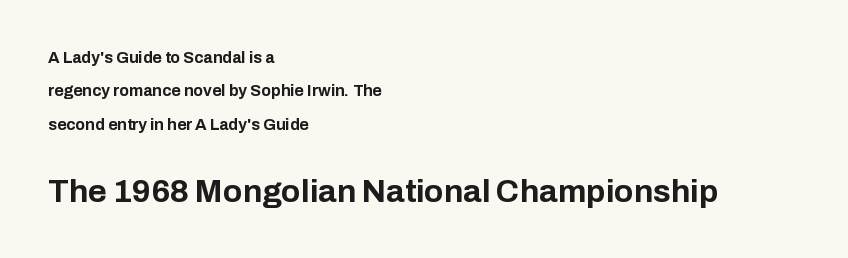
The glyphs are unaccompanied by any horizontal stroke below them. Nope, no serifs anywhere on these letters. Notice how the passage keeps a crisp vertical edge on the left only. The following chunk of copy outweighs the initial chunk in type size. Designer's note — italics off, roman on.
